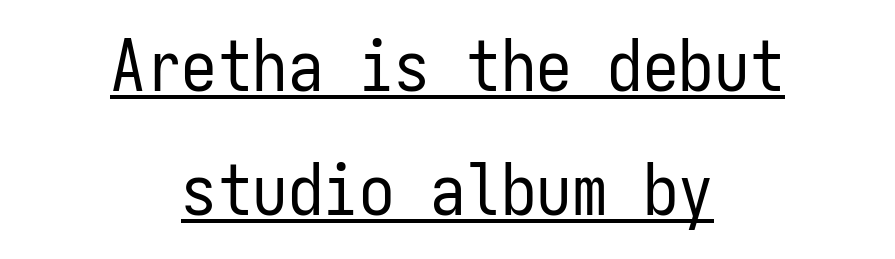
A typesetter would mark this as roman, not italic. Serifs: no, the terminals of the letterforms are clean. A typesetter would call this monospace, since all characters share one set width. The horizontal fit of the characters is conventional and even.
